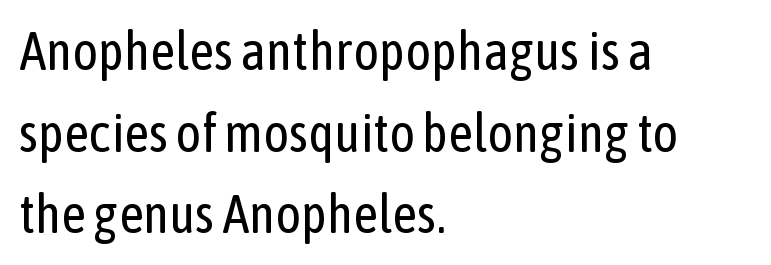
A student would call this left alignment; a typographer would say flush left, rag right. Heaviness? Minimal to ordinary, like unemphasized prose. Here the glyphs are tracked normally, forming tight word shapes. Leading: standard. Varying glyph widths throughout — classic text-font behaviour. A typesetter would mark this as roman, not italic.
